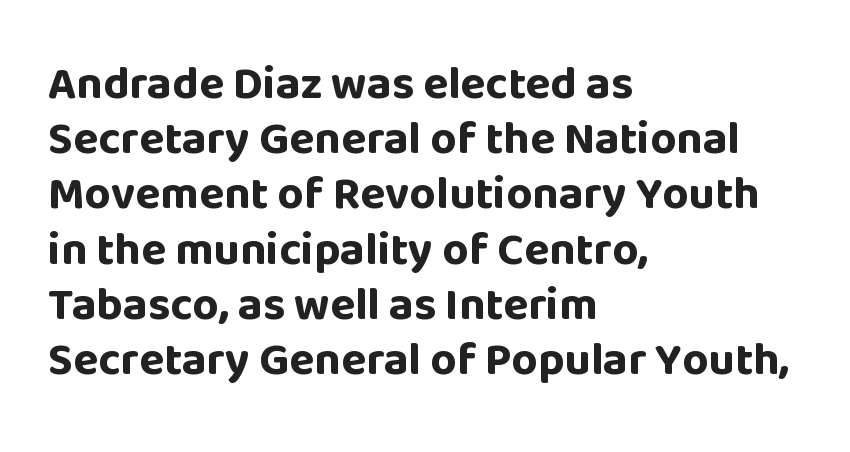
The image shows 46 px bold sans-serif type, upright; set left-aligned, line spacing 1.2x, normal letter spacing, not underlined; low stroke contrast and a large x-height.
